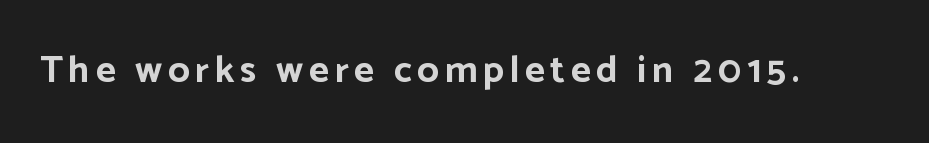
Q: Is the text bold? A: Yes.
Q: Is the text italic (slanted)? A: No, it is upright.
Q: Is the typeface a serif or a sans-serif typeface? A: Sans-serif.
Q: Is the text underlined? A: No.
Q: Width (condensed, normal, or wide)? A: Normal.
Q: Stroke contrast? A: Low.
Q: x-height? A: Medium.
Q: Monospaced? A: No.
